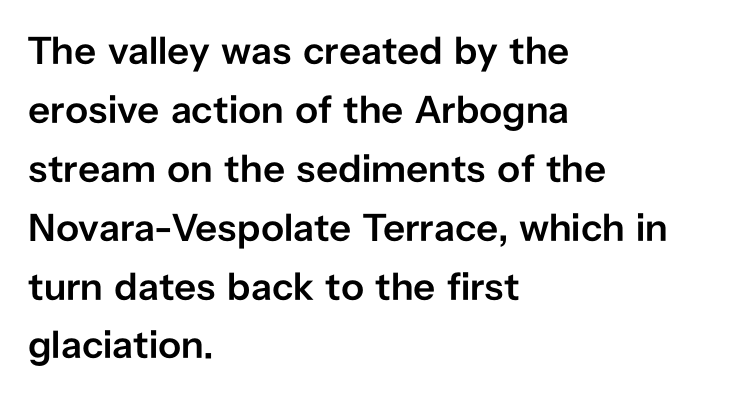
Q: Is the text bold? A: Semi-bold.
Q: Is the text italic (slanted)? A: No, it is upright.
Q: Is the typeface a serif or a sans-serif typeface? A: Sans-serif.
Q: Is the text underlined? A: No.
Q: How is the paragraph aligned? A: Left-aligned.
Q: Is the spacing between letters normal or unusually wide? A: Normal.
Q: Is the spacing between lines tight, normal or loose? A: Normal.
Q: Width (condensed, normal, or wide)? A: Normal.
Q: Stroke contrast? A: Low.
Q: x-height? A: Medium.
Q: Monospaced? A: No.
